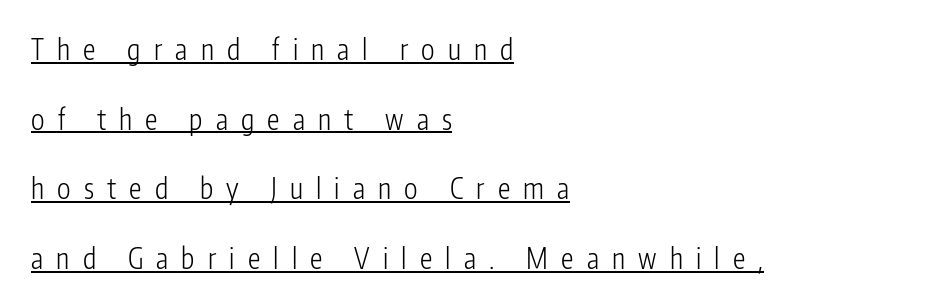
The image shows 28 px light, condensed sans-serif type, upright; set left-aligned, loose line spacing (2.49x), unusually wide letter spacing (+0.47 em), underlined; low stroke contrast and a medium x-height.
